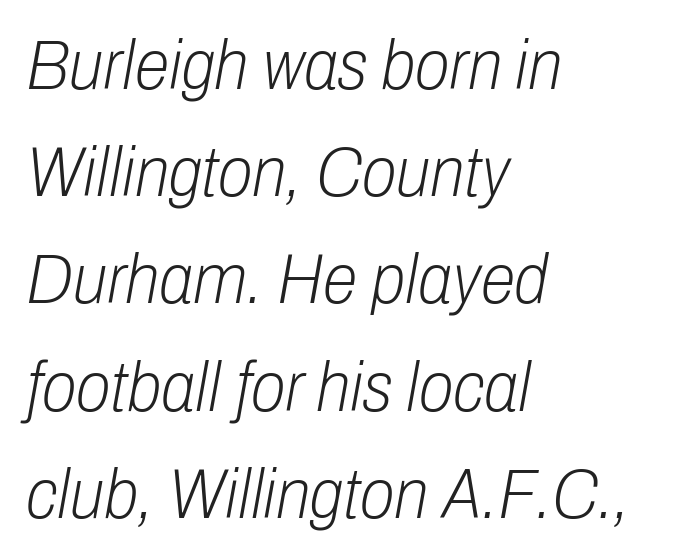
The image shows 71 px light, condensed type, italic (leaning right); set left-aligned, normal line spacing (1.51x), normal letter spacing, not underlined; low stroke contrast and a medium x-height.
